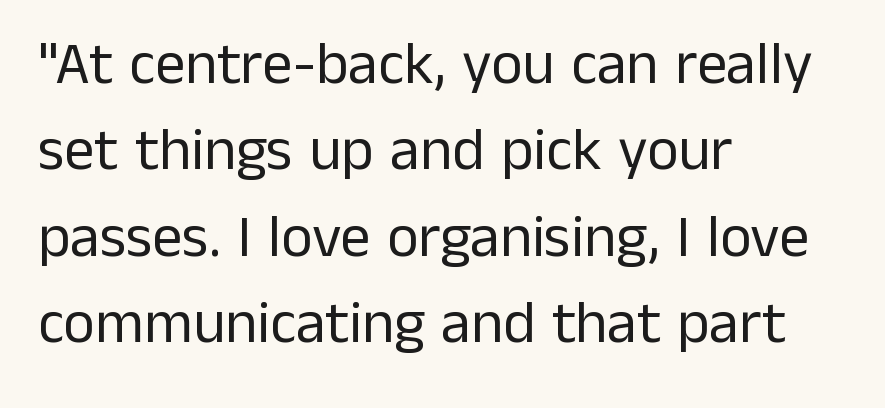
The passage shown is not bold in any degree. I'd call this a sans setting — the letters go barefoot. Notice how descenders clear the ascenders below comfortably — that's standard leading. Line starts are locked; line ends wander. The face used here is rendered with its standard letterfit.
